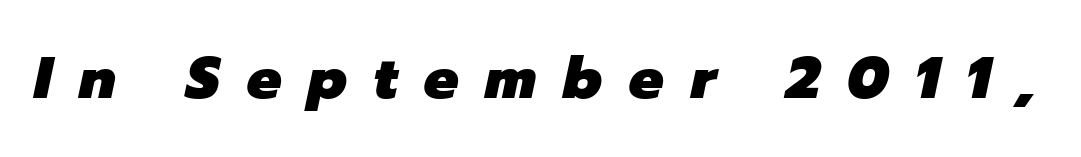
If you drew a line through each stem, it would be angled. The letters advance in unequal steps, a hallmark of proportional type. Letter spacing: wide. Clear beneath every line of the passage. The sample has been set heavy, in full bold.
